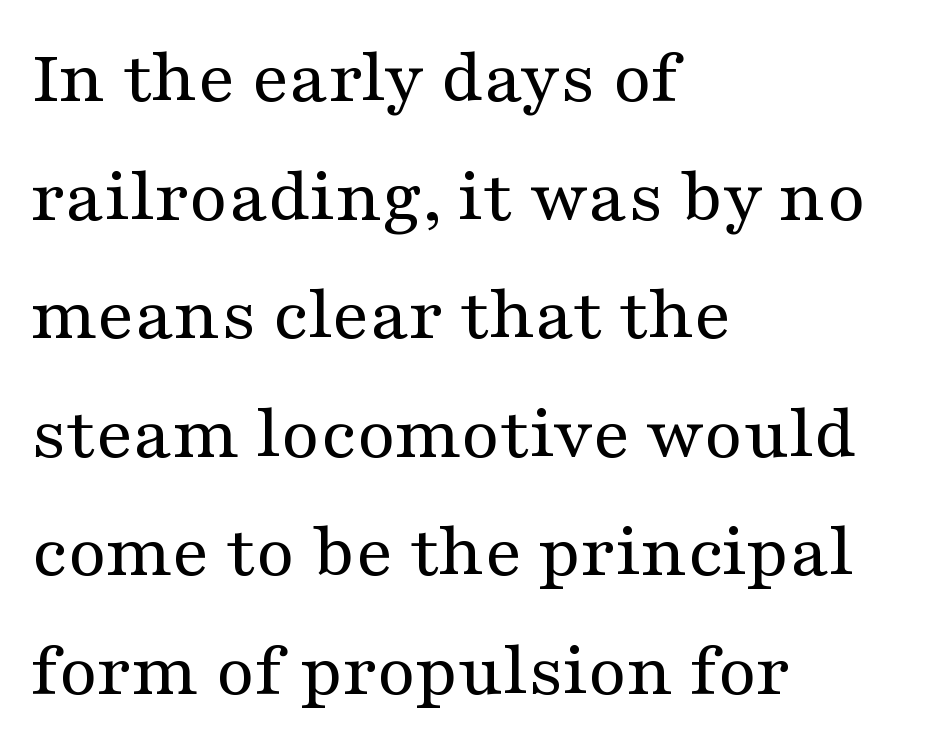
Q: Is the text bold? A: No.
Q: Is the text italic (slanted)? A: No, it is upright.
Q: Is the typeface a serif or a sans-serif typeface? A: Serif.
Q: Is the text underlined? A: No.
Q: How is the paragraph aligned? A: Left-aligned.
Q: Is the spacing between letters normal or unusually wide? A: Normal.
Q: Is the spacing between lines tight, normal or loose? A: Normal.
Q: Width (condensed, normal, or wide)? A: Wide.
Q: Stroke contrast? A: Medium.
Q: x-height? A: Medium.
Q: Monospaced? A: No.
